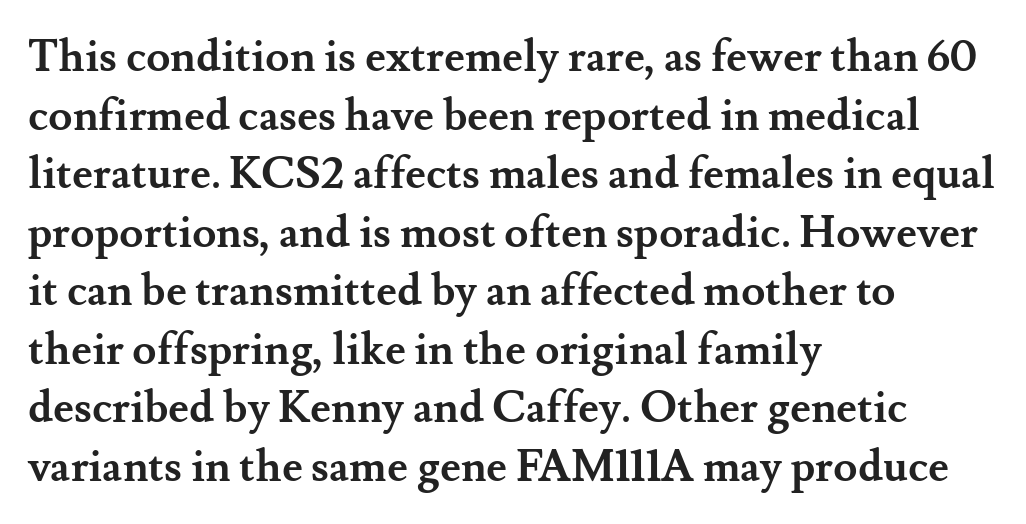
{"serif": "yes", "italic": "no", "bold": "yes", "weight": "semibold", "width": "normal", "stroke_contrast": "medium", "x_height": "small", "monospaced": "no", "underline": "no", "align": "left", "line_spacing": "normal", "line_spacing_ratio": 1.33, "letter_spacing": "normal", "letter_spacing_em": 0.0, "glyph_px": 44}
